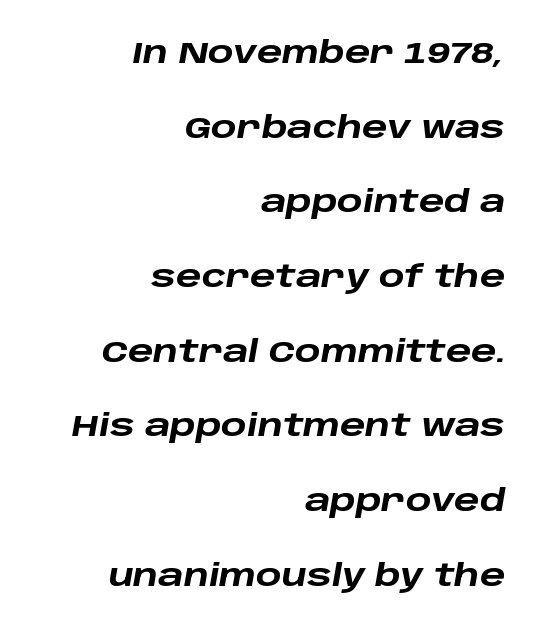
Each letter keeps its own natural width here, so spacing adapts to shape. Check under the words: just untouched page. Caption: standard tracking, unaltered. Strong, thick strokes mark this as bold type.
